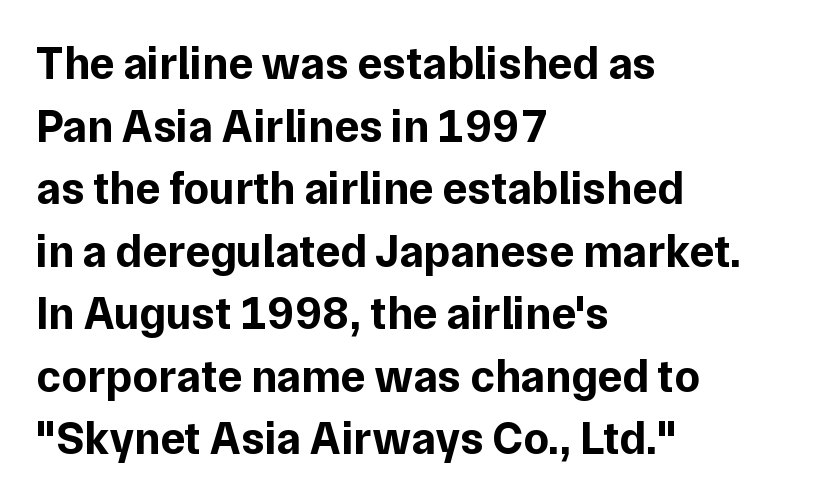
Unlike italic type, these characters show no tilt at all. The strokes are fattened all the way to bold. Vertically, the passage feels balanced, rows spaced as you'd expect. The letters advance in unequal steps, a hallmark of proportional type. This rendering features lettering with no underline. Observe the ordinary spacing: letters are neighbours, not strangers.
